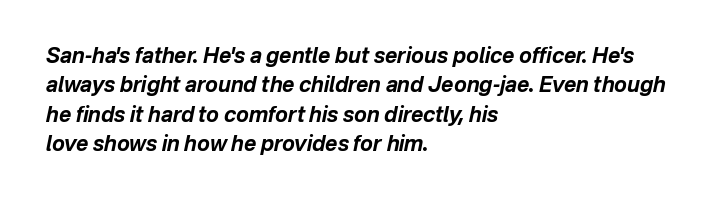
Which margin do the lines hug? The left one — the right edge is uneven. Compared with an ordinary text face, these strokes are far heavier — a full bold. Compared with typical paragraphs, the rows here are spaced about the same. The letters sit at their default tracking, neither squeezed nor spread.
